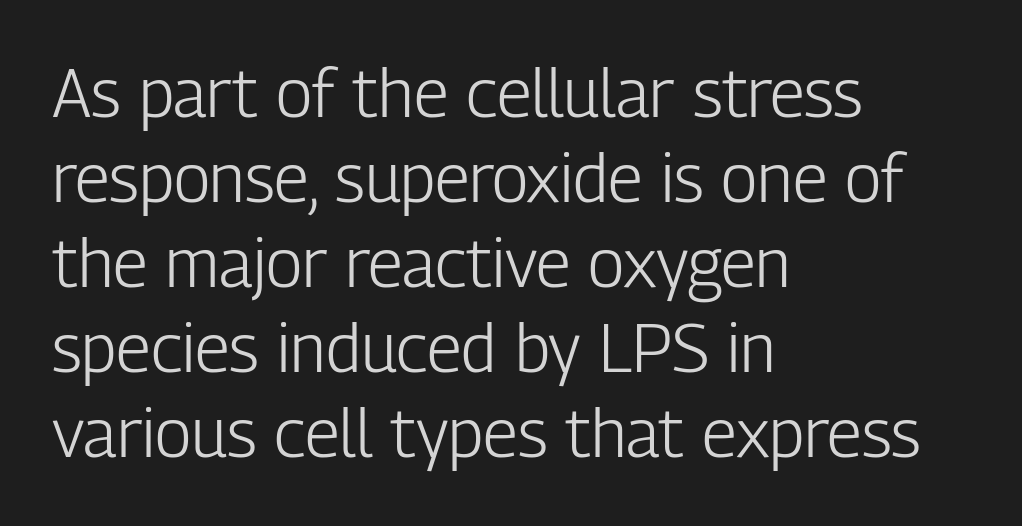
{"serif": "no", "italic": "no", "bold": "no", "weight": "light", "width": "condensed", "stroke_contrast": "low", "x_height": "medium", "monospaced": "no", "underline": "no", "align": "left", "line_spacing": "normal", "line_spacing_ratio": 1.27, "letter_spacing": "normal", "letter_spacing_em": 0.0, "glyph_px": 67}
